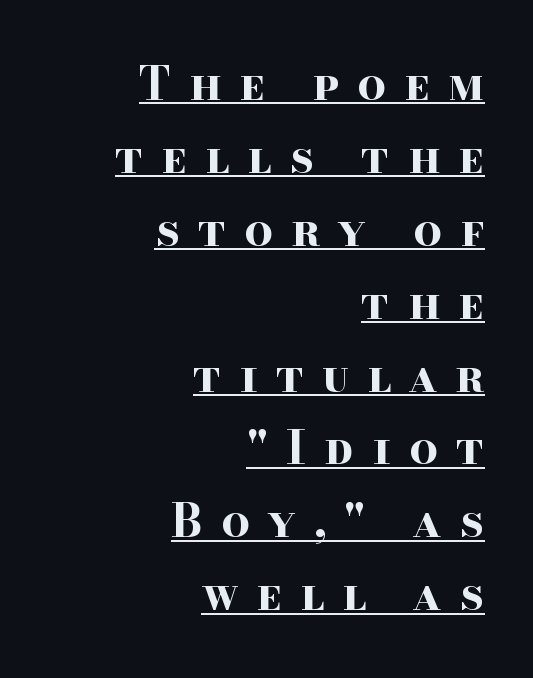
Q: Is the text bold? A: Yes.
Q: Is the text italic (slanted)? A: No, it is upright.
Q: Is the typeface a serif or a sans-serif typeface? A: Serif.
Q: Is the text underlined? A: Yes.
Q: How is the paragraph aligned? A: Right-aligned.
Q: Is the spacing between letters normal or unusually wide? A: Unusually wide.
Q: Is the spacing between lines tight, normal or loose? A: Normal.
Q: Width (condensed, normal, or wide)? A: Wide.
Q: Stroke contrast? A: High.
Q: x-height? A: Small.
Q: Monospaced? A: No.
